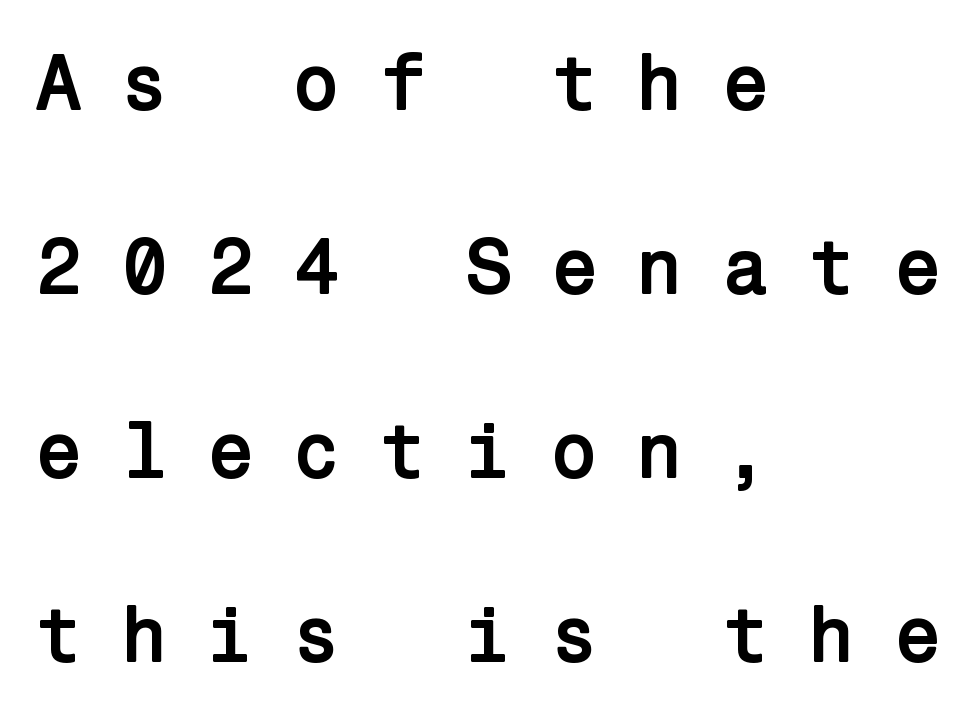
{"serif": "no", "italic": "no", "bold": "yes", "weight": "semibold", "width": "normal", "stroke_contrast": "low", "x_height": "medium", "underline": "no", "align": "left", "line_spacing": "loose", "line_spacing_ratio": 2.33, "letter_spacing": "wide", "letter_spacing_em": 0.47, "glyph_px": 79}
